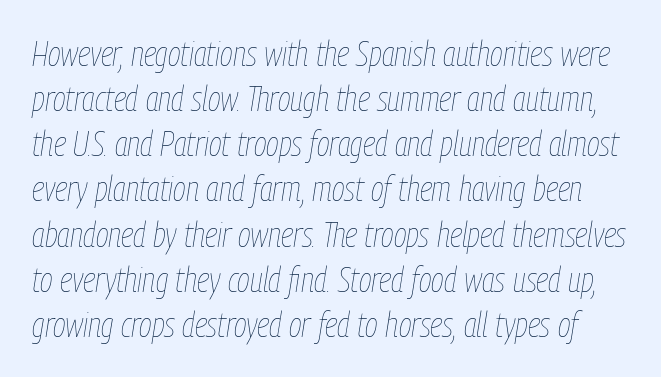
Q: Is the text bold? A: No.
Q: Is the text italic (slanted)? A: Yes, it leans right by about 9 degrees.
Q: Is the text underlined? A: No.
Q: Is the spacing between letters normal or unusually wide? A: Normal.
Q: Is the spacing between lines tight, normal or loose? A: Normal.
Q: Width (condensed, normal, or wide)? A: Condensed.
Q: Stroke contrast? A: Low.
Q: x-height? A: Medium.
Q: Monospaced? A: No.
